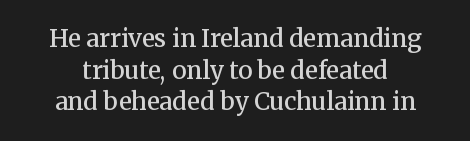
{"italic": "no", "bold": "semi", "underline": "no", "line_spacing": "normal", "line_spacing_ratio": 1.32, "letter_spacing": "normal", "letter_spacing_em": 0.0, "glyph_px": 24}
